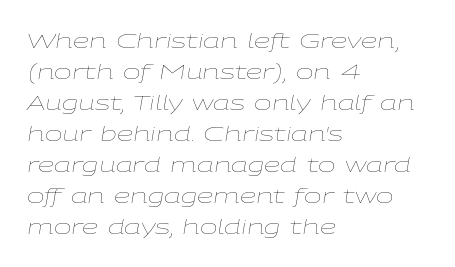
Q: Is the text bold? A: No.
Q: Is the text italic (slanted)? A: Yes, it leans right by about 9 degrees.
Q: Is the text underlined? A: No.
Q: How is the paragraph aligned? A: Left-aligned.
Q: Is the spacing between letters normal or unusually wide? A: Normal.
Q: Is the spacing between lines tight, normal or loose? A: Normal.
